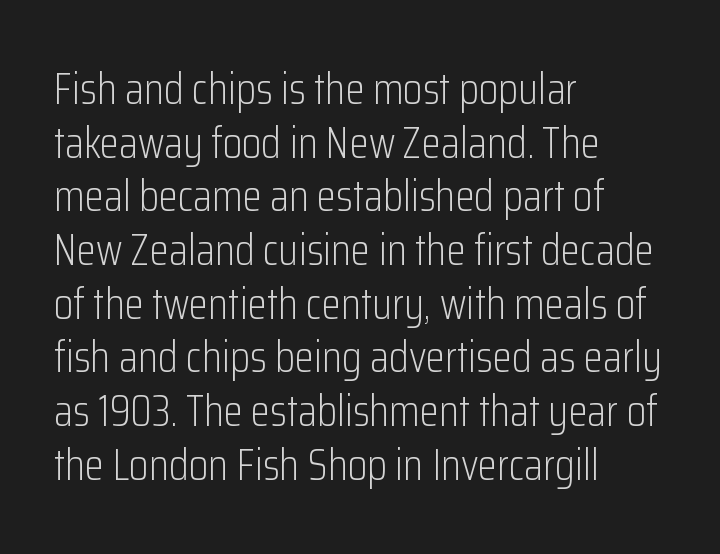
The image shows 44 px light, condensed sans-serif type, upright; set left-aligned, line spacing 1.22x, normal letter spacing, not underlined; low stroke contrast and a medium x-height.
